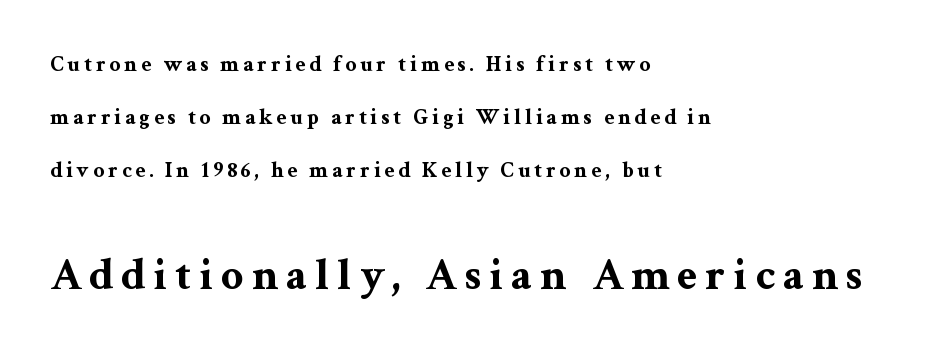
The image shows 45 px bold, wide serif type, upright; set left-aligned, loose line spacing (2.42x), not underlined; the second (bottom) block is 2.05x larger; medium stroke contrast and a medium x-height.
